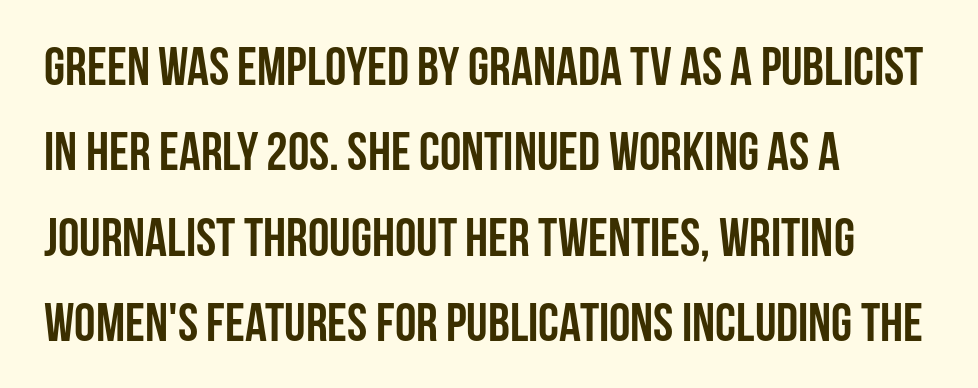
Spacing between characters is what you'd get straight out of the box. This sample keeps an unexceptional amount of space between lines. The paragraph shown leans on its left margin. Nope, not italic — everything's standing straight. The string is rendered with underlining switched off.
